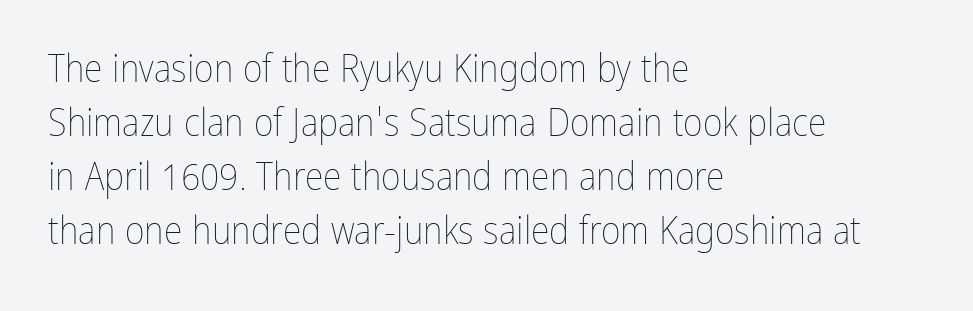
The image shows 38 px thin, condensed type, upright; set left-aligned, normal line spacing (1.42x), normal letter spacing, not underlined; low stroke contrast and a medium x-height.
